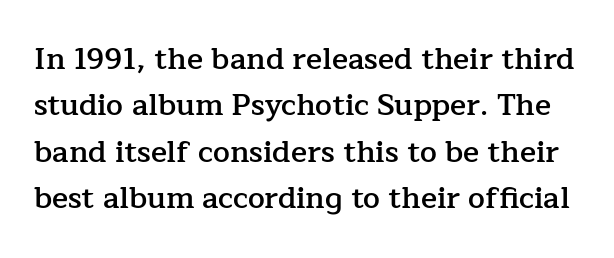
The image shows 30 px semibold serif type, upright; set normal line spacing (1.55x), normal letter spacing, not underlined; low stroke contrast and a medium x-height.
